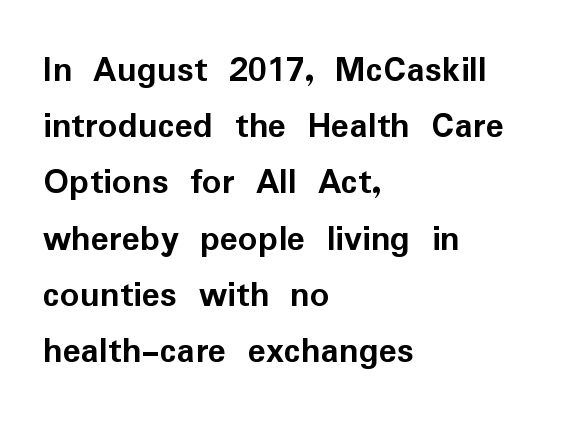
Q: Is the text bold? A: Yes.
Q: Is the text italic (slanted)? A: No, it is upright.
Q: Is the typeface a serif or a sans-serif typeface? A: Sans-serif.
Q: Is the text underlined? A: No.
Q: How is the paragraph aligned? A: Left-aligned.
Q: Is the spacing between letters normal or unusually wide? A: Normal.
Q: Is the spacing between lines tight, normal or loose? A: Normal.
Q: Width (condensed, normal, or wide)? A: Normal.
Q: Stroke contrast? A: Low.
Q: x-height? A: Medium.
Q: Monospaced? A: No.
